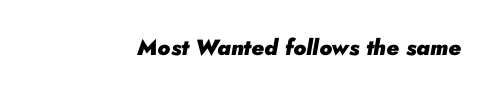
{"italic": "yes", "lean": "right", "slant_degrees": 10, "bold": "yes", "underline": "no", "letter_spacing": "normal", "letter_spacing_em": 0.0, "glyph_px": 22}
